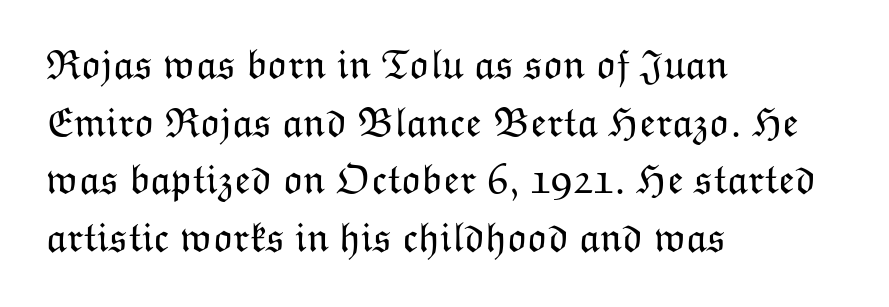
{"italic": "no", "bold": "no", "weight": "light", "width": "normal", "stroke_contrast": "low", "x_height": "medium", "monospaced": "no", "underline": "no", "align": "left", "line_spacing": "normal", "line_spacing_ratio": 1.37, "letter_spacing": "normal", "letter_spacing_em": 0.0, "glyph_px": 42}
